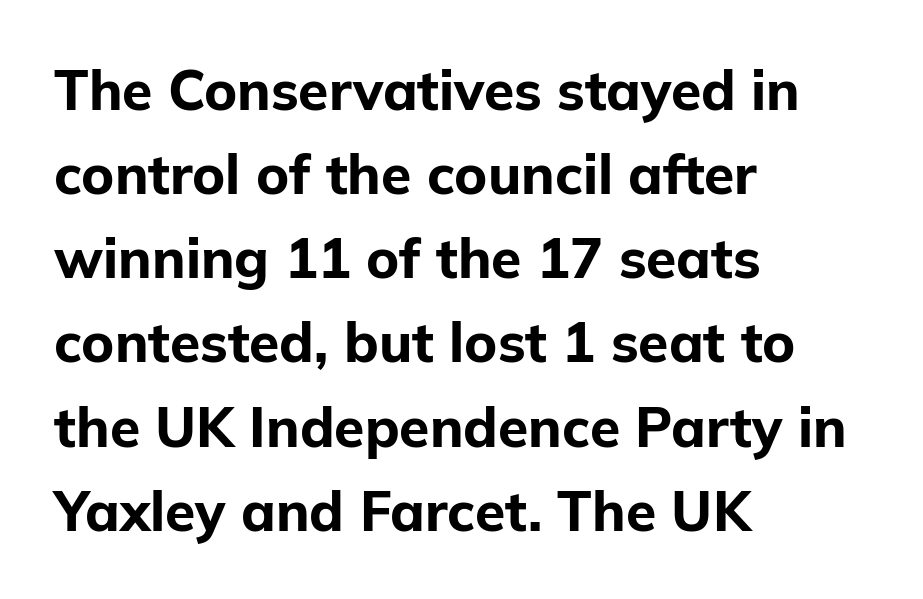
The image shows 55 px bold sans-serif type, upright; set left-aligned, normal line spacing (1.53x), normal letter spacing, not underlined; low stroke contrast and a medium x-height.
